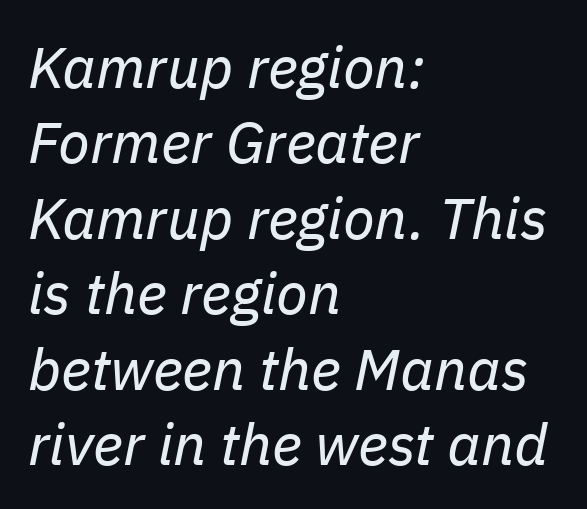
{"italic": "yes", "lean": "right", "slant_degrees": 11, "bold": "no", "weight": "regular", "width": "normal", "stroke_contrast": "low", "x_height": "medium", "monospaced": "no", "underline": "no", "align": "left", "line_spacing": "normal", "line_spacing_ratio": 1.3, "letter_spacing": "normal", "letter_spacing_em": 0.0, "glyph_px": 58}
